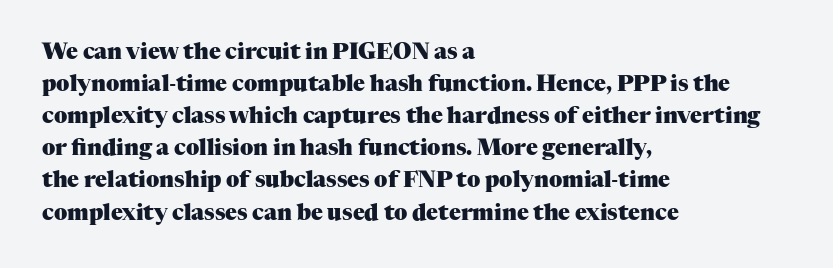
{"italic": "no", "bold": "yes", "underline": "no", "align": "left", "line_spacing": "normal", "line_spacing_ratio": 1.46, "letter_spacing": "normal", "letter_spacing_em": 0.0, "glyph_px": 22}
